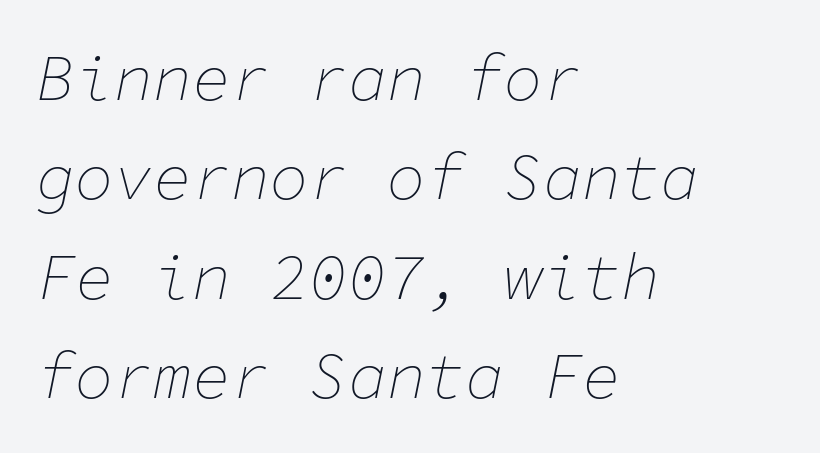
{"italic": "yes", "lean": "right", "slant_degrees": 11, "bold": "no", "weight": "thin", "width": "normal", "stroke_contrast": "low", "x_height": "medium", "monospaced": "yes", "underline": "no", "align": "left", "line_spacing": "normal", "line_spacing_ratio": 1.53, "letter_spacing": "normal", "letter_spacing_em": 0.0, "glyph_px": 65}
